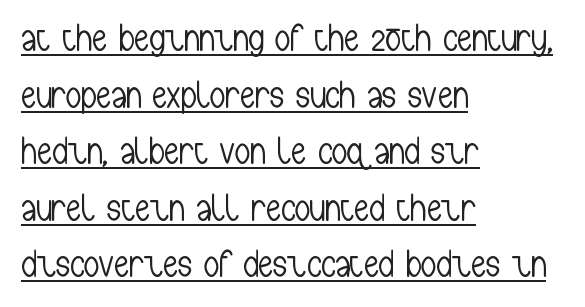
This is sans-serif lettering, the kind often seen on screens and signage. Is the type heavy? It reads as light-to-regular instead. Underlining? Definitely there. The designer left line spacing at the default. These lines stack with their left ends in a neat column.
